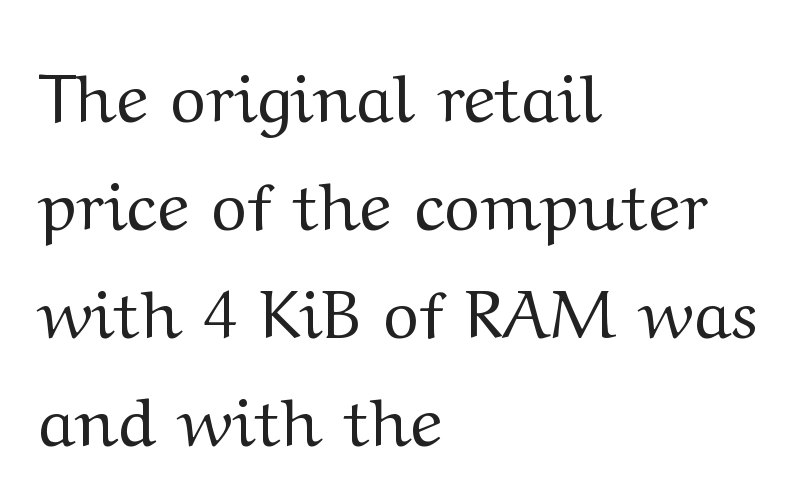
The image shows 68 px regular-weight, wide serif type, upright; set left-aligned, normal line spacing (1.59x), normal letter spacing, not underlined; medium stroke contrast and a medium x-height.
